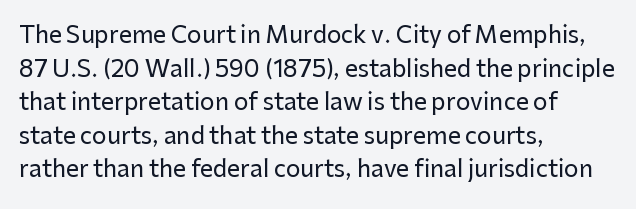
Q: Is the text italic (slanted)? A: No, it is upright.
Q: Is the text underlined? A: No.
Q: How is the paragraph aligned? A: Left-aligned.
Q: Is the spacing between letters normal or unusually wide? A: Normal.
Q: Is the spacing between lines tight, normal or loose? A: Normal.
